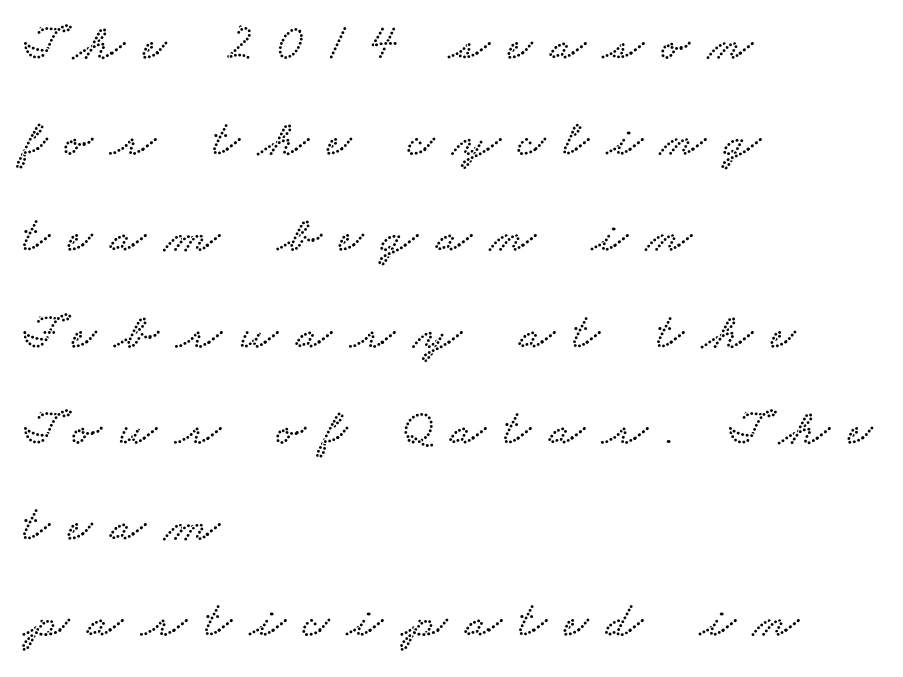
Q: Is the typeface a serif or a sans-serif typeface? A: Serif.
Q: Is the text underlined? A: No.
Q: How is the paragraph aligned? A: Left-aligned.
Q: Is the spacing between letters normal or unusually wide? A: Unusually wide.
Q: Width (condensed, normal, or wide)? A: Wide.
Q: Stroke contrast? A: Low.
Q: x-height? A: Small.
Q: Monospaced? A: No.
